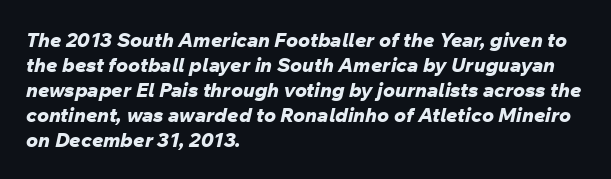
The image shows 20 px bold type, italic (leaning right); set left-aligned, normal line spacing (1.25x), normal letter spacing, not underlined.
